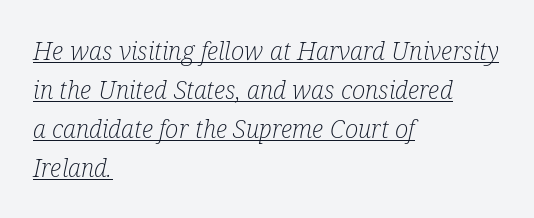
The image shows 25 px text type, italic (leaning right); set left-aligned, normal line spacing (1.56x), normal letter spacing, underlined.
